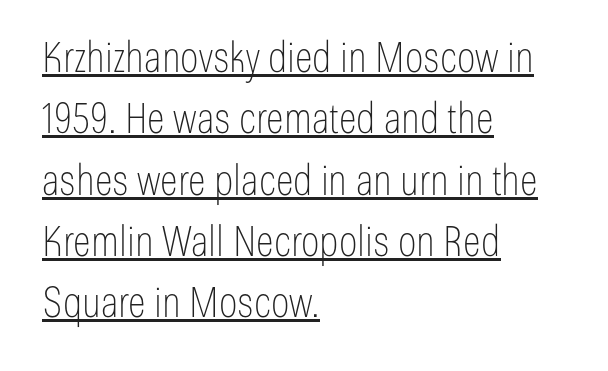
The rendering anchors every line to the left-hand side. Proportional: the letters do not fall into vertical columns. Is there much room between lines? A standard amount, neither cramped nor airy. A sans-serif font was chosen for this passage. Does the lettering tilt? It doesn't — this is upright. Descenders here cross a horizontal rule under the line.
